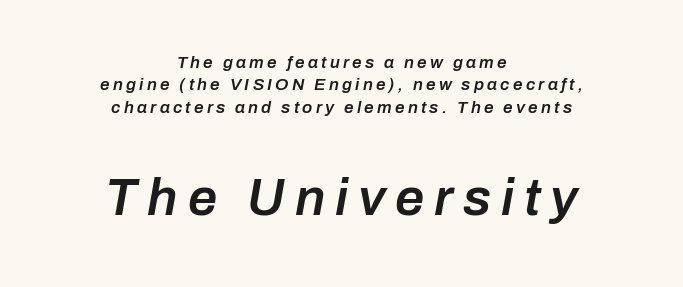
The image shows 52 px semibold type, italic (leaning right); set centered, normal line spacing (1.31x), not underlined; the second (bottom) block is 3.06x larger; low stroke contrast and a medium x-height.
